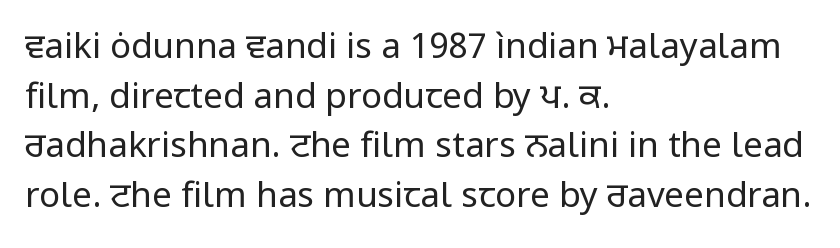
{"serif": "no", "italic": "no", "bold": "no", "weight": "regular", "width": "normal", "stroke_contrast": "low", "x_height": "medium", "monospaced": "no", "underline": "no", "align": "left", "line_spacing": "normal", "line_spacing_ratio": 1.42, "letter_spacing": "normal", "letter_spacing_em": 0.0, "glyph_px": 35}
